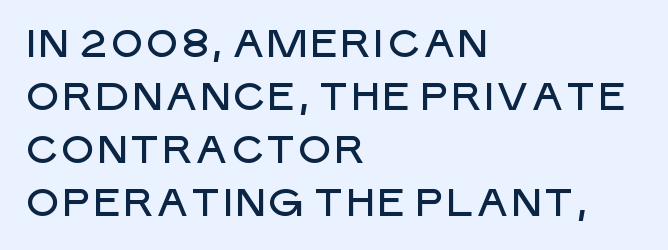
The image shows 39 px sans-serif type, upright; set left-aligned, normal line spacing (1.36x), normal letter spacing, not underlined; low stroke contrast and a large x-height.
